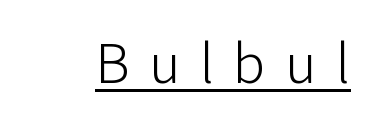
{"serif": "no", "italic": "no", "bold": "no", "weight": "light", "width": "normal", "stroke_contrast": "low", "x_height": "medium", "monospaced": "no", "underline": "yes", "letter_spacing": "wide", "letter_spacing_em": 0.33, "glyph_px": 59}
